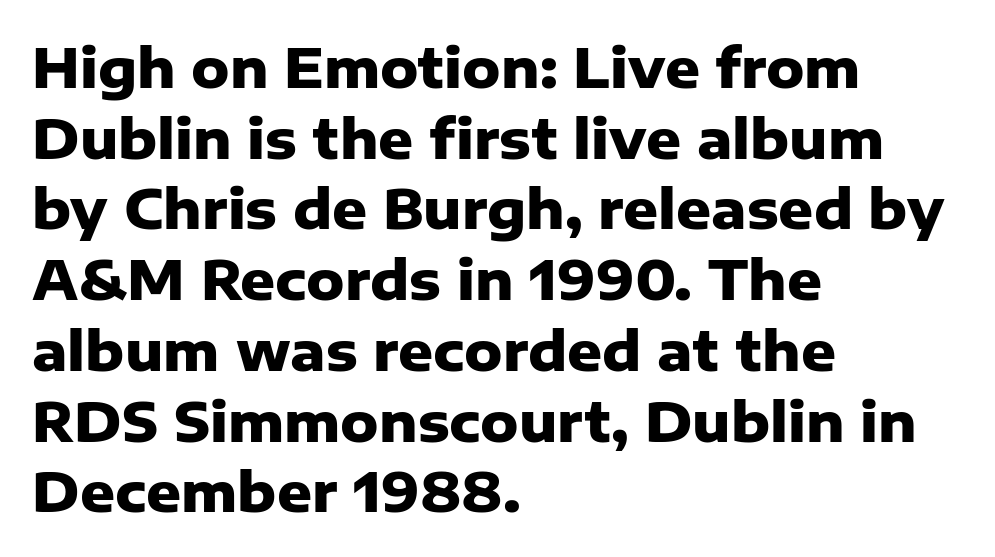
{"serif": "no", "italic": "no", "bold": "yes", "weight": "heavy", "width": "normal", "stroke_contrast": "low", "x_height": "medium", "monospaced": "no", "underline": "no", "align": "left", "line_spacing": "normal", "line_spacing_ratio": 1.31, "letter_spacing": "normal", "letter_spacing_em": 0.0, "glyph_px": 54}
